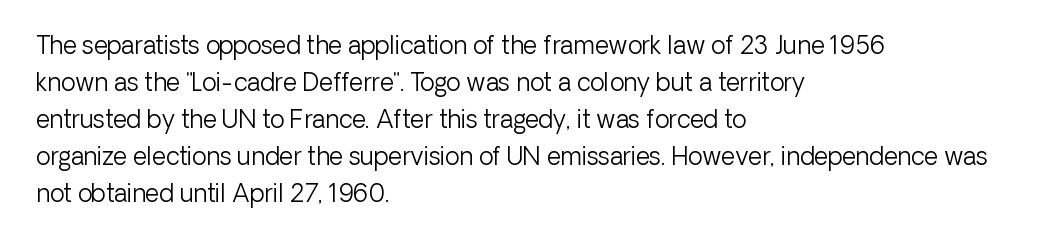
Vertical strokes here are truly vertical. Every row of glyphs begins at an identical x-position on the left. Between one letter and the next there's only the usual sliver of space. Only glyphs here, with clear space below each row.
